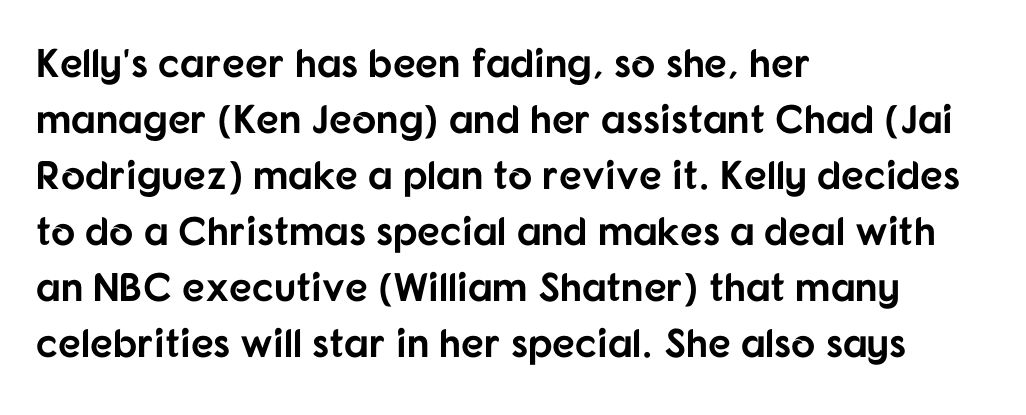
Honestly, the letter spacing is just normal — you wouldn't notice it. The font family rendered here belongs to the sans-serif group. The rendering uses natural spacing where letterforms have individual widths. When letters stand straight like this, we call the style roman or upright. Rule under the text: the space is simply empty. The text block is weighted toward the left margin, trailing off unevenly rightward.
